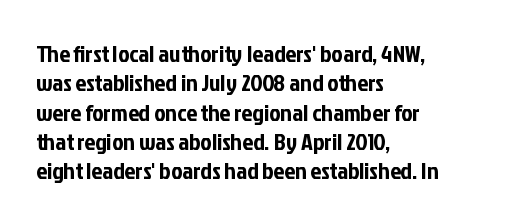
Q: Is the text italic (slanted)? A: No, it is upright.
Q: Is the text underlined? A: No.
Q: How is the paragraph aligned? A: Left-aligned.
Q: Is the spacing between letters normal or unusually wide? A: Normal.
